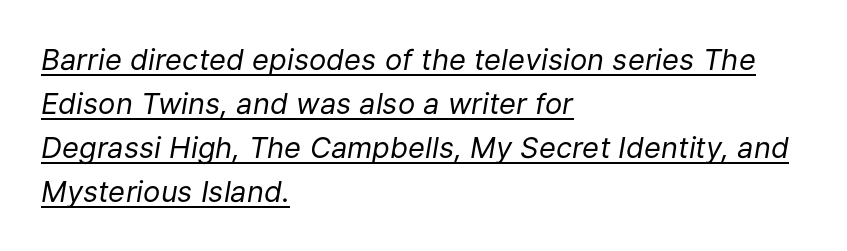
{"italic": "yes", "lean": "right", "slant_degrees": 9, "bold": "no", "weight": "regular", "width": "normal", "stroke_contrast": "low", "x_height": "medium", "monospaced": "no", "underline": "yes", "align": "left", "line_spacing": "normal", "line_spacing_ratio": 1.52, "letter_spacing": "normal", "letter_spacing_em": 0.0, "glyph_px": 29}
